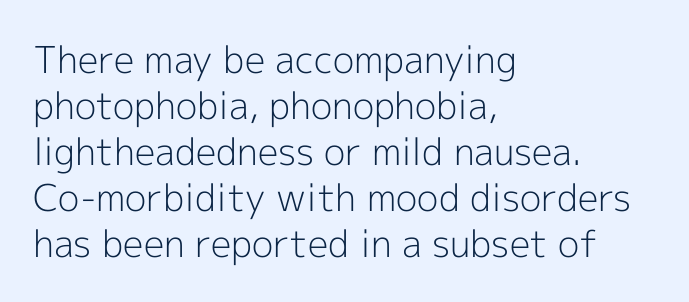
The image shows 37 px light sans-serif type, upright; set left-aligned, line spacing 1.24x, normal letter spacing, not underlined; a medium x-height.
